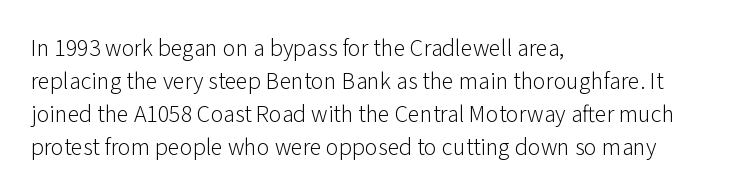
Q: Is the text bold? A: No.
Q: Is the text italic (slanted)? A: No, it is upright.
Q: Is the text underlined? A: No.
Q: How is the paragraph aligned? A: Left-aligned.
Q: Is the spacing between letters normal or unusually wide? A: Normal.
Q: Is the spacing between lines tight, normal or loose? A: Normal.
